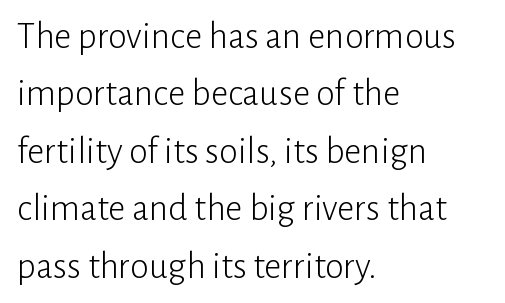
The image shows 38 px light sans-serif type, upright; set left-aligned, normal line spacing (1.51x), normal letter spacing, not underlined; low stroke contrast and a medium x-height.
